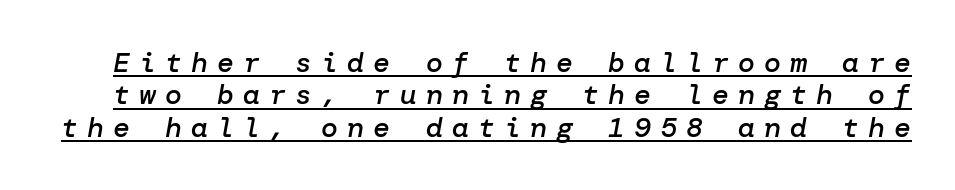
The image shows 28 px semibold type, italic (leaning right); set line spacing 1.16x, unusually wide letter spacing (+0.33 em), underlined; low stroke contrast and a medium x-height.
